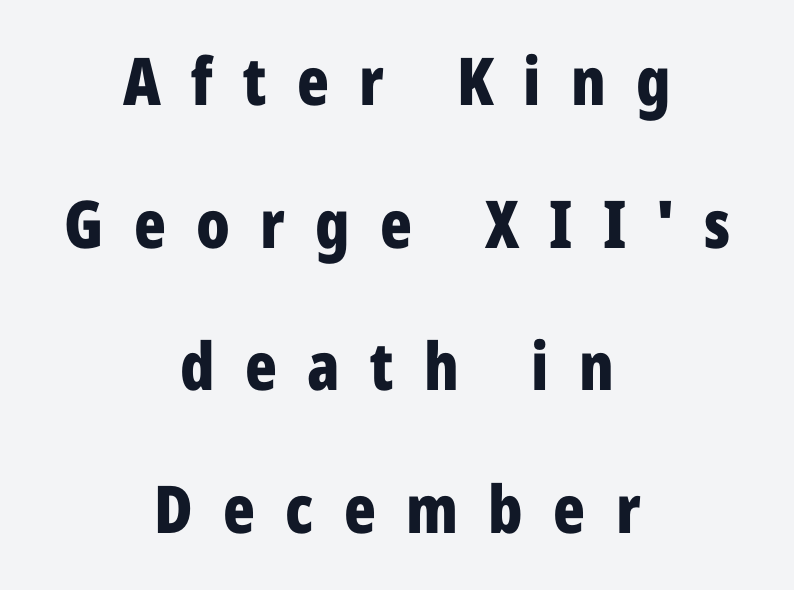
A sans-serif font was chosen for this passage. How would I describe the line gaps? Wide and relaxed. The axis of the letterforms is exactly vertical. A dark, heavy texture on the line: the type is bold.
